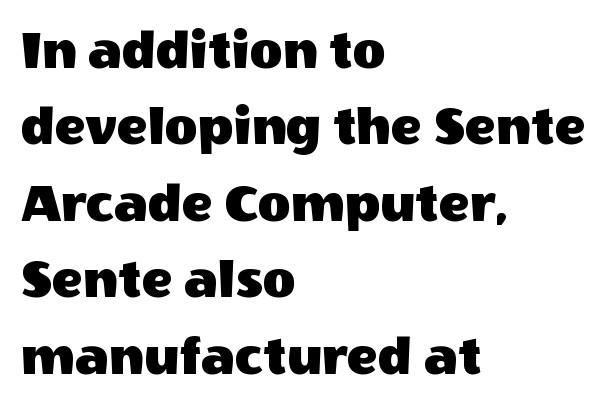
Q: Is the text italic (slanted)? A: No, it is upright.
Q: Is the typeface a serif or a sans-serif typeface? A: Sans-serif.
Q: Is the text underlined? A: No.
Q: How is the paragraph aligned? A: Left-aligned.
Q: Is the spacing between letters normal or unusually wide? A: Normal.
Q: Is the spacing between lines tight, normal or loose? A: Normal.
Q: Width (condensed, normal, or wide)? A: Normal.
Q: x-height? A: Large.
Q: Monospaced? A: No.
